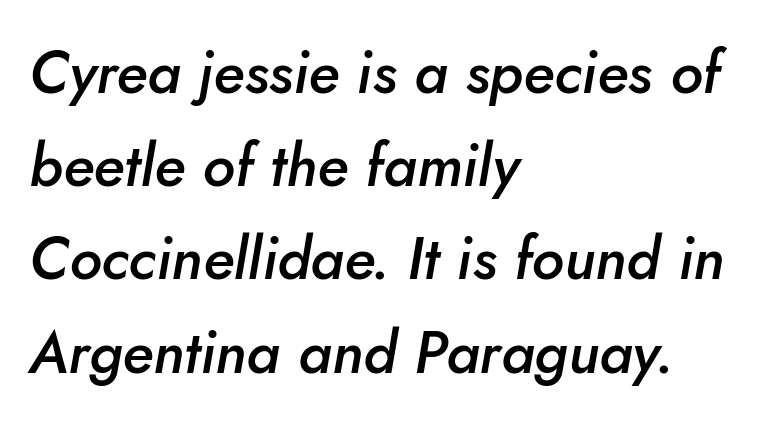
{"italic": "yes", "lean": "right", "slant_degrees": 10, "bold": "semi", "weight": "semibold", "width": "normal", "stroke_contrast": "low", "x_height": "small", "monospaced": "no", "underline": "no", "align": "left", "line_spacing": "normal", "line_spacing_ratio": 1.58, "letter_spacing": "normal", "letter_spacing_em": 0.0, "glyph_px": 59}
